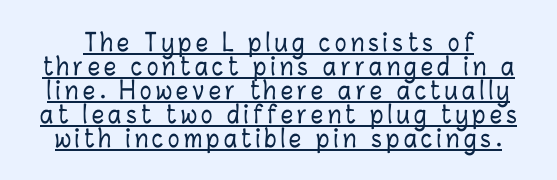
Q: Is the text italic (slanted)? A: No, it is upright.
Q: Is the text underlined? A: Yes.
Q: Is the spacing between lines tight, normal or loose? A: Tight.
